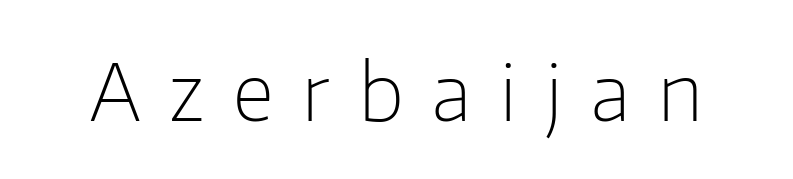
The image shows 78 px light sans-serif type, upright; set unusually wide letter spacing (+0.37 em), not underlined; low stroke contrast and a medium x-height.
